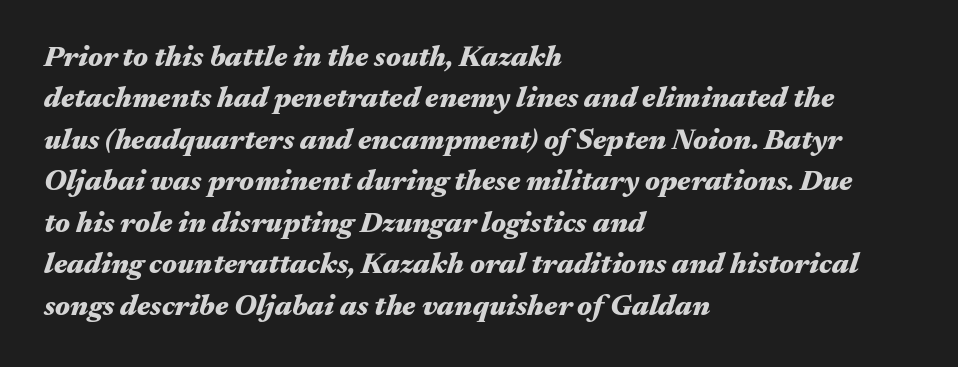
The image shows 29 px heavy, wide type, italic (leaning right); set left-aligned, normal line spacing (1.43x), normal letter spacing, not underlined; medium stroke contrast and a medium x-height.
